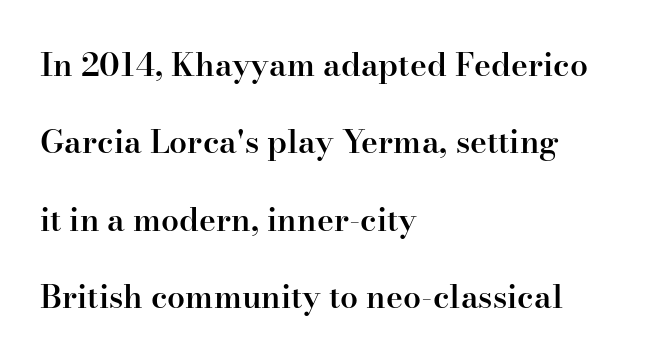
{"serif": "yes", "italic": "no", "bold": "semi", "weight": "semibold", "width": "normal", "stroke_contrast": "high", "x_height": "small", "monospaced": "no", "underline": "no", "align": "left", "line_spacing": "loose", "line_spacing_ratio": 2.42, "letter_spacing": "normal", "letter_spacing_em": 0.0, "glyph_px": 32}
